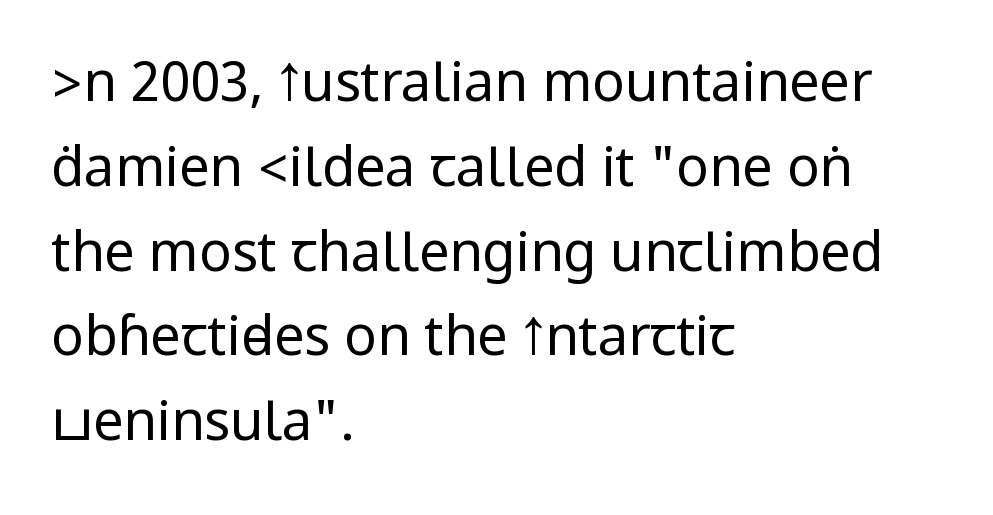
The image shows 54 px regular-weight, condensed sans-serif type, upright; set left-aligned, normal line spacing (1.57x), normal letter spacing, not underlined; low stroke contrast.
